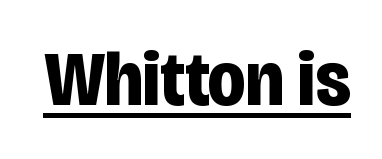
Proportional: the letters do not fall into vertical columns. The tracking reads as untouched default to a designer's eye. The lettering stays uniformly vertical, giving the passage a roman look. Does the type have serifs? No, each stem ends abruptly. The letters are bold, with thick, heavy strokes.
